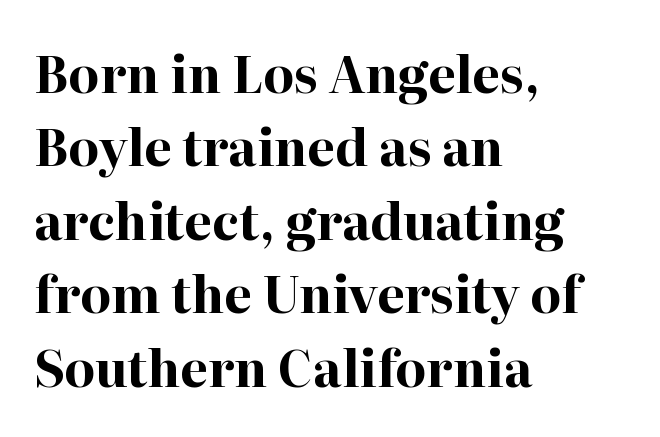
{"serif": "yes", "italic": "no", "bold": "yes", "weight": "bold", "width": "normal", "stroke_contrast": "high", "x_height": "medium", "monospaced": "no", "underline": "no", "align": "left", "line_spacing": "normal", "line_spacing_ratio": 1.47, "letter_spacing": "normal", "letter_spacing_em": 0.0, "glyph_px": 50}
